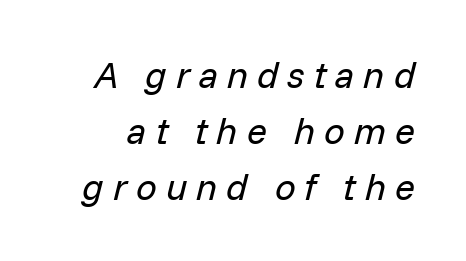
{"italic": "yes", "lean": "right", "slant_degrees": 14, "bold": "no", "weight": "regular", "width": "normal", "stroke_contrast": "low", "x_height": "medium", "monospaced": "no", "underline": "no", "line_spacing": "normal", "line_spacing_ratio": 1.51, "letter_spacing": "wide", "letter_spacing_em": 0.24, "glyph_px": 37}
